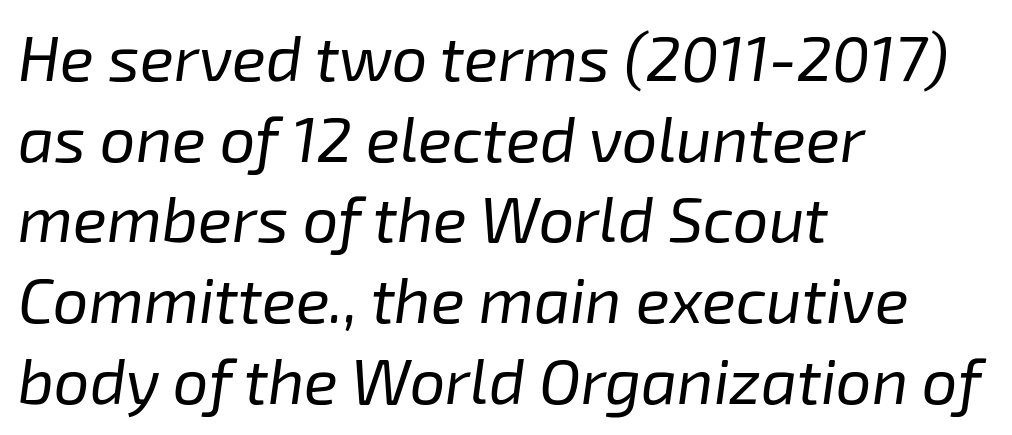
{"italic": "yes", "lean": "right", "slant_degrees": 8, "bold": "no", "weight": "regular", "width": "normal", "stroke_contrast": "low", "x_height": "medium", "monospaced": "no", "underline": "no", "align": "left", "line_spacing": "normal", "line_spacing_ratio": 1.28, "letter_spacing": "normal", "letter_spacing_em": 0.0, "glyph_px": 63}
